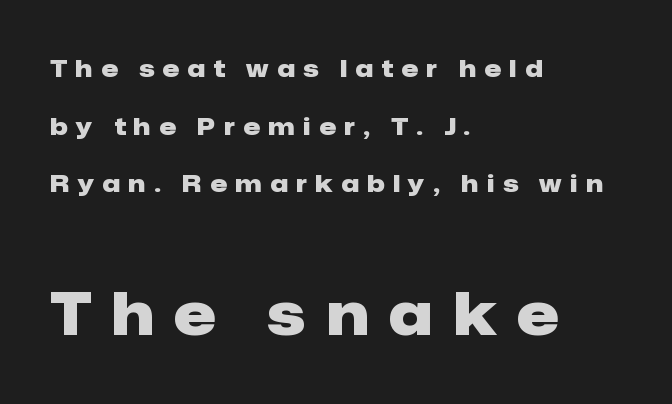
The image shows 59 px heavy sans-serif type, upright; set left-aligned, loose line spacing (2.4x), unusually wide letter spacing (+0.35 em), not underlined; the second (bottom) block is 2.46x larger; low stroke contrast and a medium x-height.
